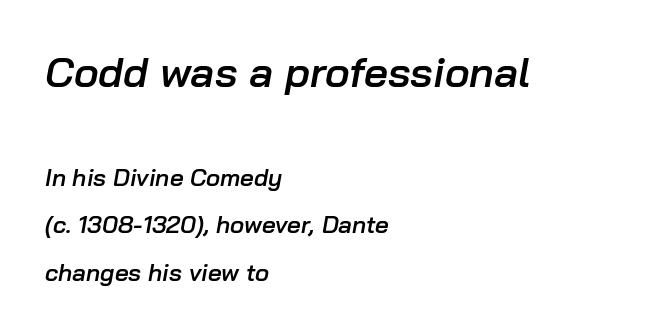
{"italic": "yes", "lean": "right", "slant_degrees": 10, "bold": "semi", "weight": "semibold", "width": "normal", "stroke_contrast": "low", "x_height": "medium", "monospaced": "no", "underline": "no", "align": "left", "line_spacing": "loose", "line_spacing_ratio": 1.98, "letter_spacing": "normal", "letter_spacing_em": 0.0, "larger_block": "first", "size_ratio": 1.75, "glyph_px": 42}
